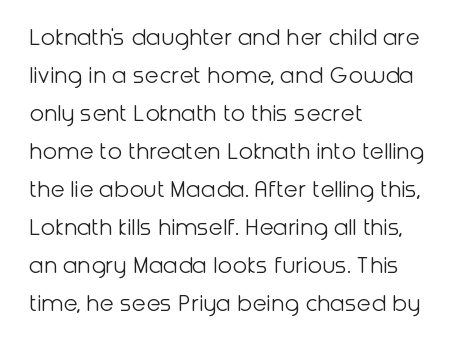
The image shows 26 px text type, upright; set left-aligned, normal line spacing (1.46x), normal letter spacing, not underlined.
